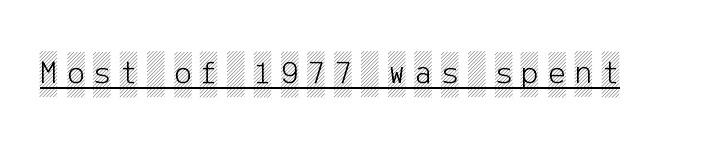
{"italic": "no", "width": "condensed", "x_height": "large", "underline": "yes", "letter_spacing": "wide", "letter_spacing_em": 0.28, "glyph_px": 33}
